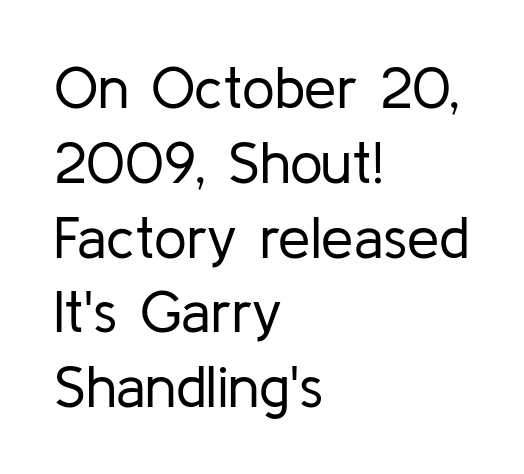
{"serif": "no", "italic": "no", "bold": "no", "weight": "regular", "width": "normal", "stroke_contrast": "low", "x_height": "medium", "monospaced": "no", "underline": "no", "align": "left", "line_spacing": "normal", "line_spacing_ratio": 1.29, "letter_spacing": "normal", "letter_spacing_em": 0.0, "glyph_px": 58}
